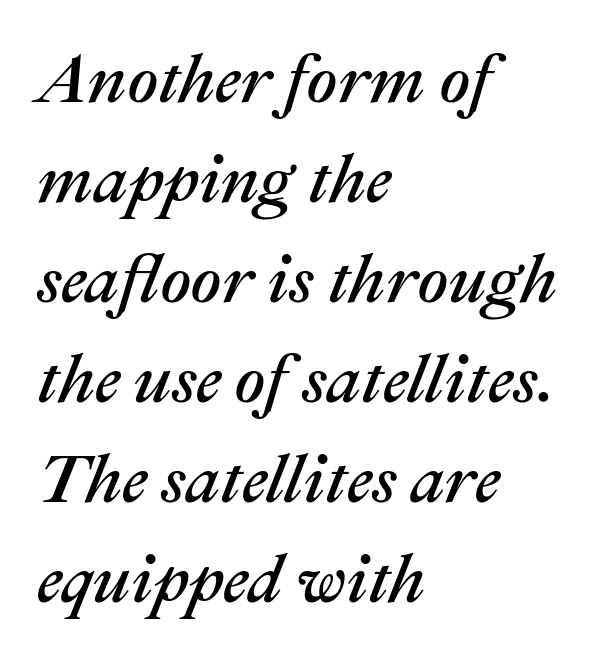
Q: Is the text italic (slanted)? A: Yes, it leans right by about 22 degrees.
Q: Is the text underlined? A: No.
Q: How is the paragraph aligned? A: Left-aligned.
Q: Is the spacing between letters normal or unusually wide? A: Normal.
Q: Is the spacing between lines tight, normal or loose? A: Normal.
Q: Width (condensed, normal, or wide)? A: Normal.
Q: Stroke contrast? A: Medium.
Q: x-height? A: Medium.
Q: Monospaced? A: No.
